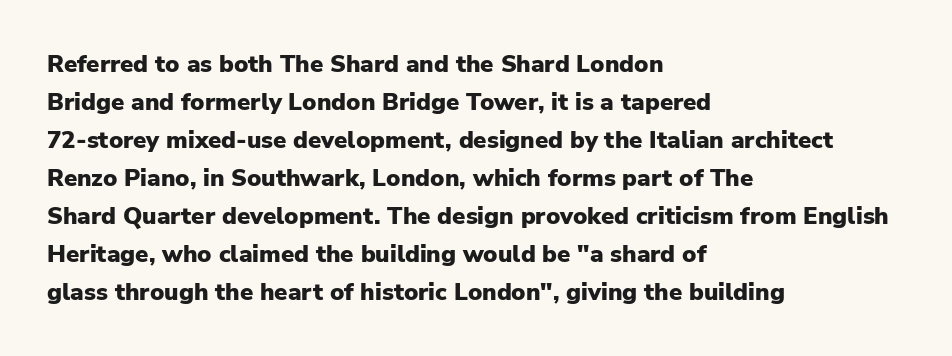
The space between consecutive lines is moderate. Alignment: flush left. The passage shown is not underscored anywhere. The type is set solid horizontally, with unmodified tracking. The characters look thick and weighty, a clear bold. Unlike italic type, these characters show no tilt at all.
